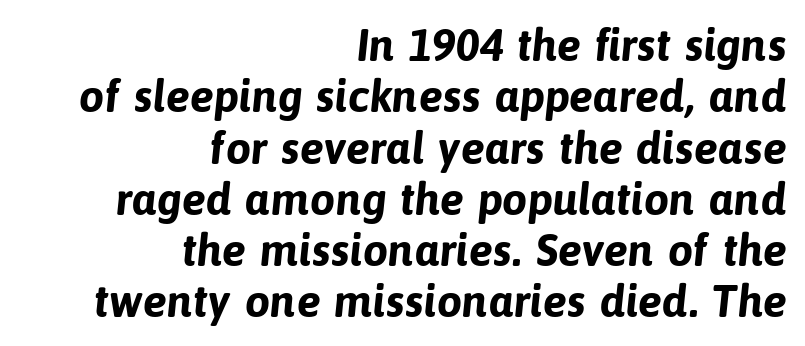
Q: Is the text bold? A: Yes.
Q: Is the typeface a serif or a sans-serif typeface? A: Sans-serif.
Q: Is the text underlined? A: No.
Q: How is the paragraph aligned? A: Right-aligned.
Q: Is the spacing between letters normal or unusually wide? A: Normal.
Q: Is the spacing between lines tight, normal or loose? A: Tight.
Q: Width (condensed, normal, or wide)? A: Normal.
Q: Stroke contrast? A: Low.
Q: x-height? A: Medium.
Q: Monospaced? A: No.
